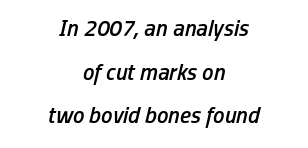
Q: Is the text bold? A: Semi-bold.
Q: Is the text italic (slanted)? A: Yes, it leans right by about 13 degrees.
Q: Is the text underlined? A: No.
Q: How is the paragraph aligned? A: Centered.
Q: Is the spacing between letters normal or unusually wide? A: Normal.
Q: Is the spacing between lines tight, normal or loose? A: Loose.
